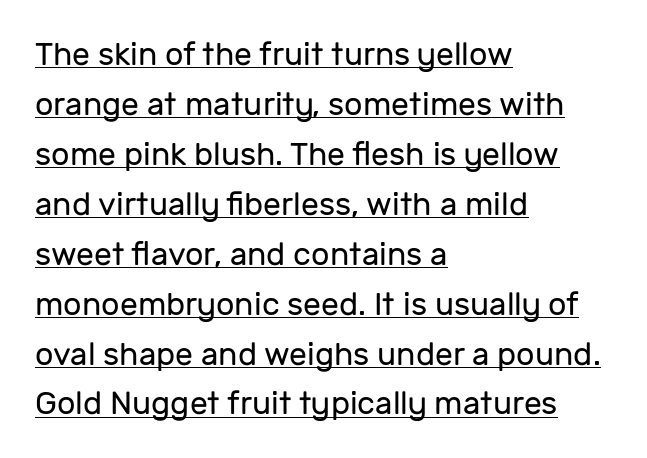
Horizontally, the lines are justified to the leading edge only. Words appear dense and cohesive because spacing is normal. The type sits square on the baseline with zero lean. Note the varied advance widths — an 'i' is clearly narrower than an 'm'. The weight tops out at a normal text grade.
